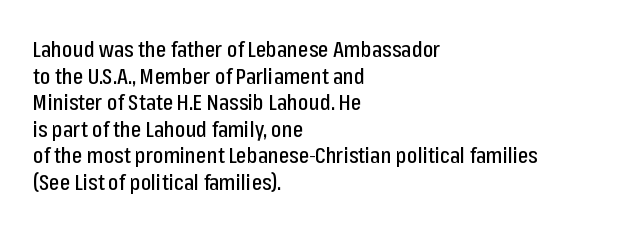
Q: Is the text italic (slanted)? A: No, it is upright.
Q: Is the text underlined? A: No.
Q: How is the paragraph aligned? A: Left-aligned.
Q: Is the spacing between letters normal or unusually wide? A: Normal.
